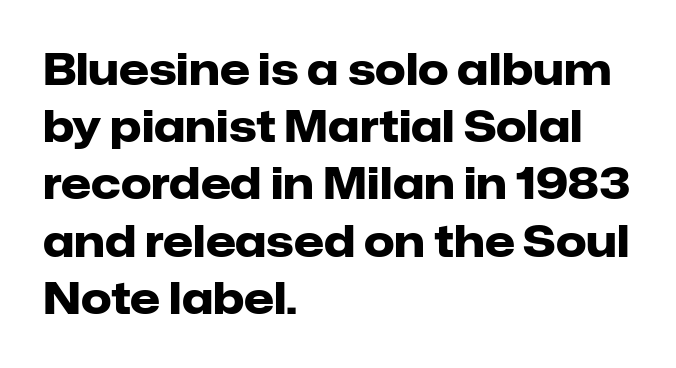
{"serif": "no", "italic": "no", "bold": "yes", "weight": "heavy", "width": "normal", "stroke_contrast": "low", "x_height": "medium", "monospaced": "no", "underline": "no", "align": "left", "line_spacing": "normal", "line_spacing_ratio": 1.33, "letter_spacing": "normal", "letter_spacing_em": 0.0, "glyph_px": 43}
